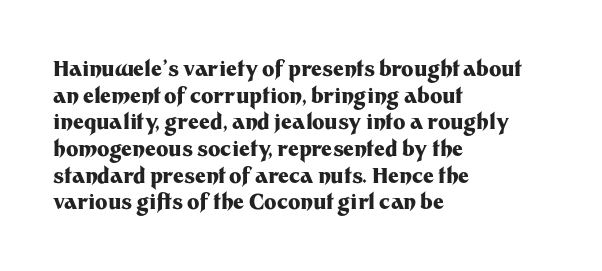
Q: Is the text bold? A: Yes.
Q: Is the text italic (slanted)? A: No, it is upright.
Q: Is the text underlined? A: No.
Q: How is the paragraph aligned? A: Left-aligned.
Q: Is the spacing between letters normal or unusually wide? A: Normal.
Q: Is the spacing between lines tight, normal or loose? A: Normal.
